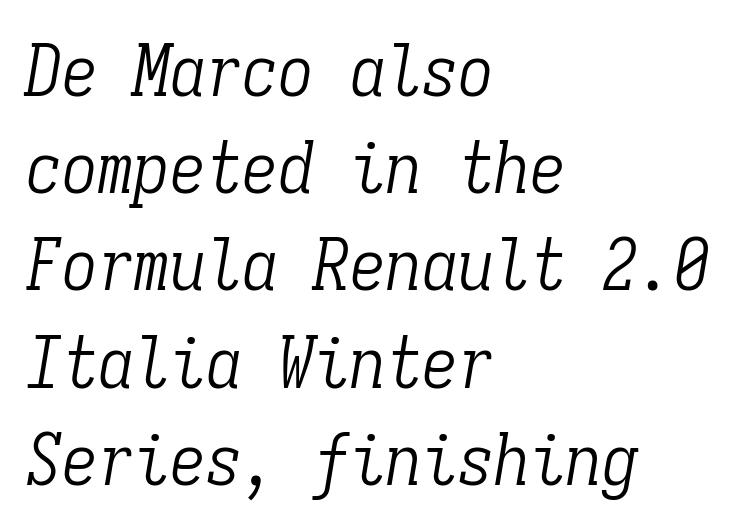
Serif or sans? Serif — the stroke terminals have little feet. This sample uses plain, unmodified letter spacing. Every character here occupies the same horizontal width, giving the sample a typewriter-like rhythm. Characters are canted at an angle relative to the baseline's perpendicular.
